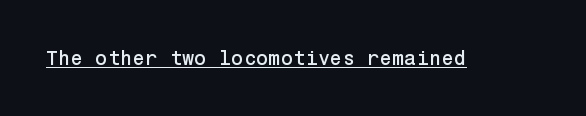
{"italic": "no", "underline": "yes", "letter_spacing": "normal", "letter_spacing_em": 0.0, "glyph_px": 20}
